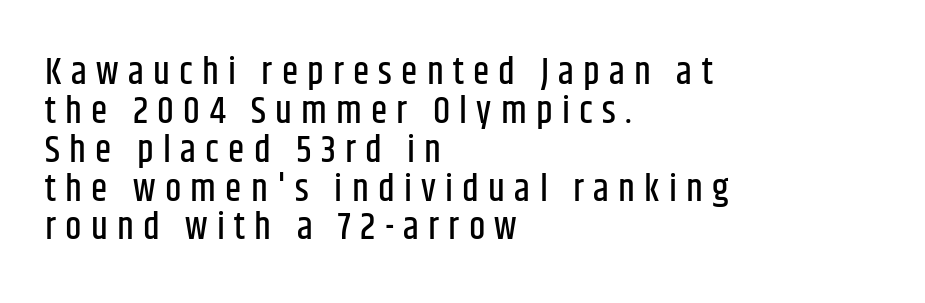
Q: Is the text italic (slanted)? A: No, it is upright.
Q: Is the typeface a serif or a sans-serif typeface? A: Sans-serif.
Q: Is the text underlined? A: No.
Q: How is the paragraph aligned? A: Left-aligned.
Q: Is the spacing between letters normal or unusually wide? A: Unusually wide.
Q: Is the spacing between lines tight, normal or loose? A: Tight.
Q: Width (condensed, normal, or wide)? A: Condensed.
Q: Stroke contrast? A: Low.
Q: x-height? A: Large.
Q: Monospaced? A: No.
